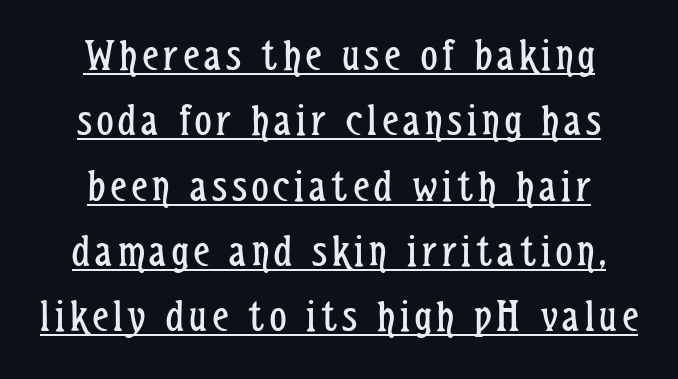
The image shows 46 px regular-weight, condensed sans-serif type, upright; set centered, normal line spacing (1.42x), underlined; low stroke contrast and a medium x-height.
